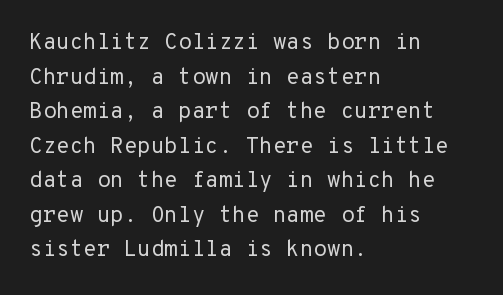
The image shows 22 px text type, upright; set left-aligned, normal line spacing (1.57x), normal letter spacing, not underlined.
